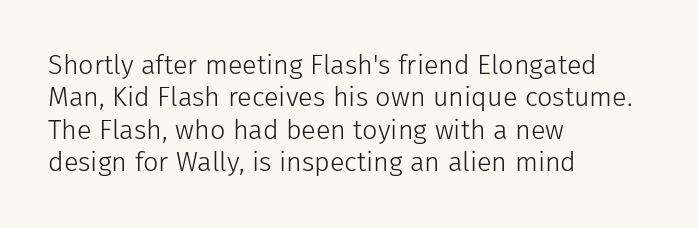
Q: Is the text bold? A: No.
Q: Is the text italic (slanted)? A: No, it is upright.
Q: Is the text underlined? A: No.
Q: How is the paragraph aligned? A: Left-aligned.
Q: Is the spacing between letters normal or unusually wide? A: Normal.
